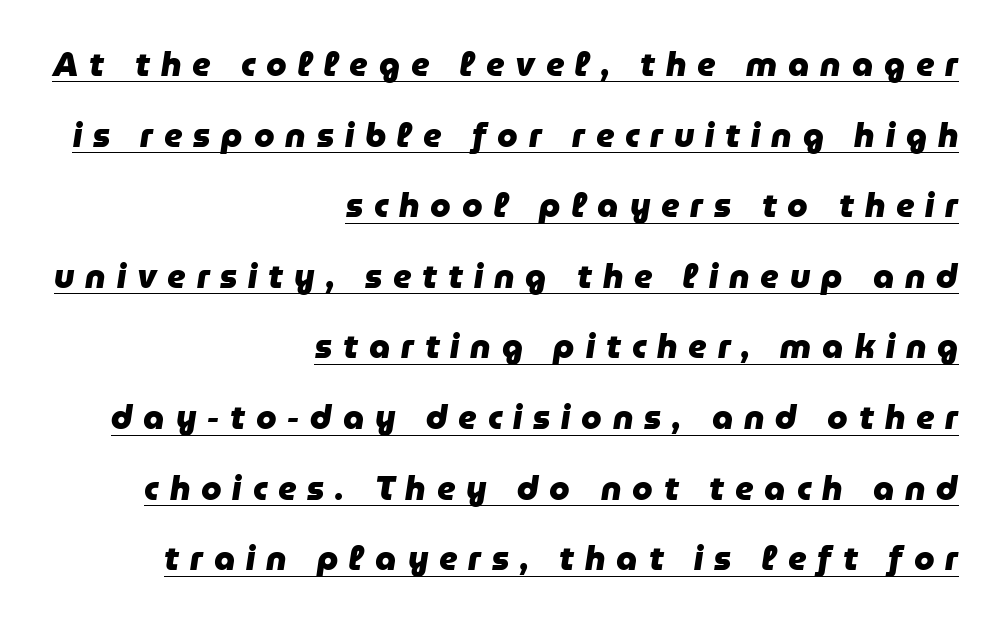
{"italic": "yes", "lean": "right", "slant_degrees": 9, "bold": "yes", "weight": "heavy", "width": "normal", "stroke_contrast": "low", "x_height": "medium", "monospaced": "no", "underline": "yes", "align": "right", "line_spacing": "loose", "line_spacing_ratio": 2.14, "letter_spacing": "wide", "letter_spacing_em": 0.33, "glyph_px": 33}
